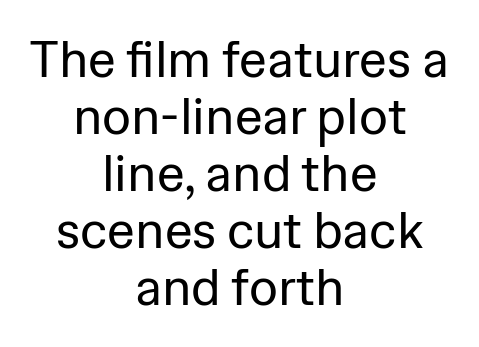
Q: Is the text bold? A: No.
Q: Is the text italic (slanted)? A: No, it is upright.
Q: Is the typeface a serif or a sans-serif typeface? A: Sans-serif.
Q: Is the text underlined? A: No.
Q: How is the paragraph aligned? A: Centered.
Q: Is the spacing between letters normal or unusually wide? A: Normal.
Q: Is the spacing between lines tight, normal or loose? A: Tight.
Q: Width (condensed, normal, or wide)? A: Normal.
Q: Stroke contrast? A: Low.
Q: x-height? A: Medium.
Q: Monospaced? A: No.
